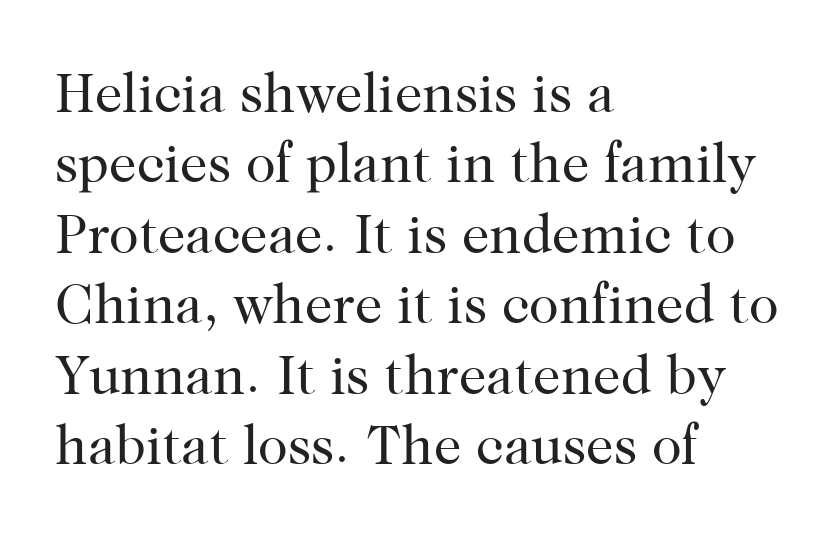
Q: Is the text bold? A: No.
Q: Is the text italic (slanted)? A: No, it is upright.
Q: Is the typeface a serif or a sans-serif typeface? A: Serif.
Q: Is the text underlined? A: No.
Q: How is the paragraph aligned? A: Left-aligned.
Q: Is the spacing between letters normal or unusually wide? A: Normal.
Q: Is the spacing between lines tight, normal or loose? A: Normal.
Q: Width (condensed, normal, or wide)? A: Normal.
Q: Stroke contrast? A: High.
Q: x-height? A: Medium.
Q: Monospaced? A: No.
